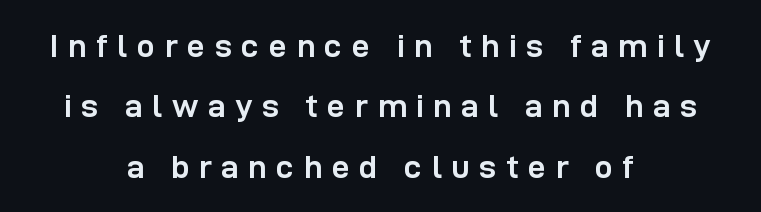
Q: Is the text bold? A: Yes.
Q: Is the text italic (slanted)? A: No, it is upright.
Q: Is the typeface a serif or a sans-serif typeface? A: Sans-serif.
Q: Is the text underlined? A: No.
Q: How is the paragraph aligned? A: Centered.
Q: Is the spacing between letters normal or unusually wide? A: Unusually wide.
Q: Width (condensed, normal, or wide)? A: Normal.
Q: Stroke contrast? A: Low.
Q: x-height? A: Medium.
Q: Monospaced? A: No.
